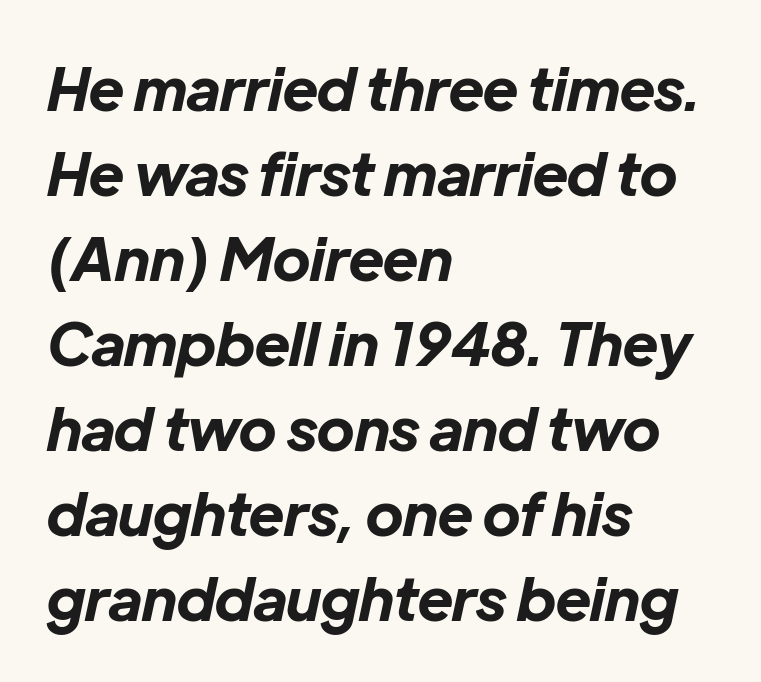
Q: Is the text bold? A: Yes.
Q: Is the text italic (slanted)? A: Yes, it leans right by about 12 degrees.
Q: Is the text underlined? A: No.
Q: How is the paragraph aligned? A: Left-aligned.
Q: Is the spacing between letters normal or unusually wide? A: Normal.
Q: Is the spacing between lines tight, normal or loose? A: Normal.
Q: Width (condensed, normal, or wide)? A: Normal.
Q: Stroke contrast? A: Low.
Q: x-height? A: Medium.
Q: Monospaced? A: No.
